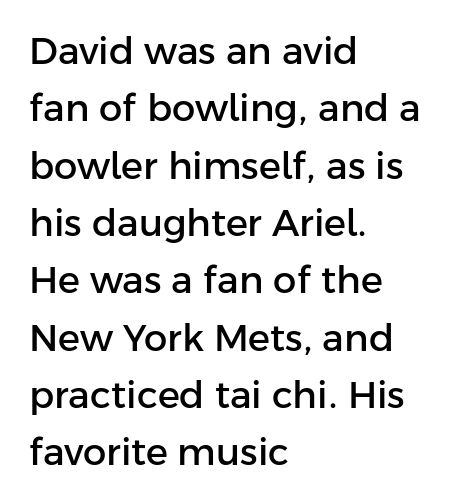
{"serif": "no", "italic": "no", "width": "normal", "stroke_contrast": "low", "x_height": "medium", "monospaced": "no", "underline": "no", "align": "left", "line_spacing": "normal", "line_spacing_ratio": 1.55, "letter_spacing": "normal", "letter_spacing_em": 0.0, "glyph_px": 37}
